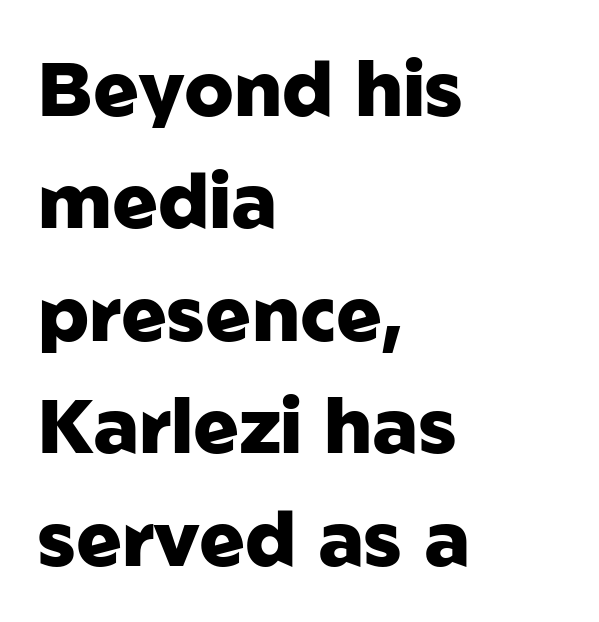
The image shows 76 px heavy sans-serif type, upright; set left-aligned, normal line spacing (1.48x), normal letter spacing, not underlined; low stroke contrast and a medium x-height.
